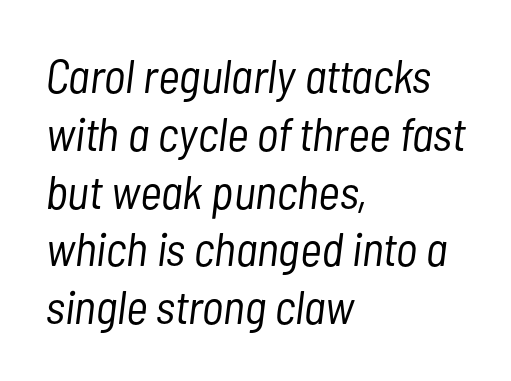
{"italic": "yes", "lean": "right", "slant_degrees": 7, "bold": "no", "weight": "light", "width": "condensed", "stroke_contrast": "low", "x_height": "medium", "monospaced": "no", "underline": "no", "align": "left", "line_spacing_ratio": 1.23, "letter_spacing": "normal", "letter_spacing_em": 0.0, "glyph_px": 47}
